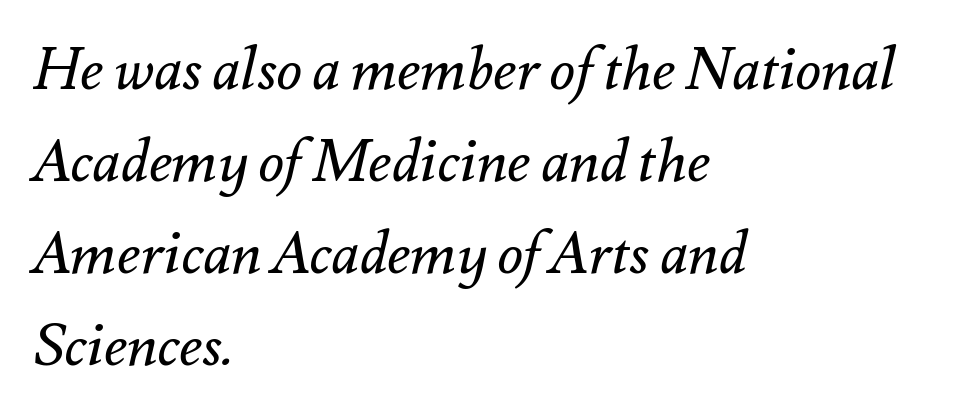
Whoever set this chose a conventional vertical rhythm. Which margin do the lines hug? The left one — the right edge is uneven. Anything drawn beneath the words? Only blank space. This sample has the flowing, uneven cadence of proportional lettering.
